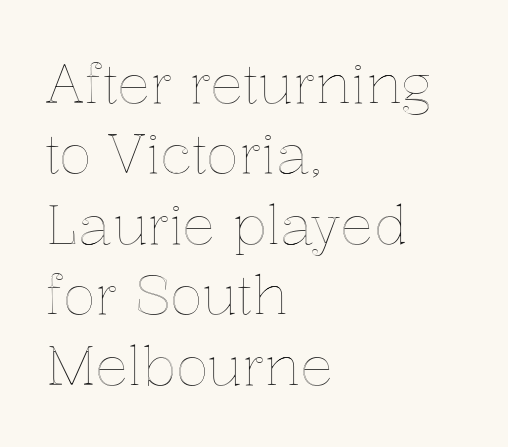
The image shows 55 px text type, upright; set left-aligned, normal line spacing (1.28x), normal letter spacing, not underlined; a medium x-height.
